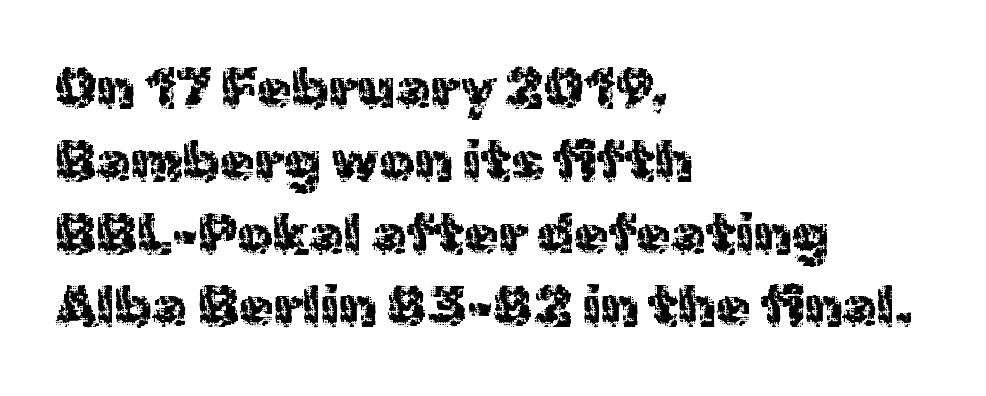
{"serif": "no", "italic": "no", "width": "normal", "x_height": "medium", "monospaced": "no", "underline": "no", "align": "left", "line_spacing": "normal", "line_spacing_ratio": 1.3, "letter_spacing": "normal", "letter_spacing_em": 0.0, "glyph_px": 56}
